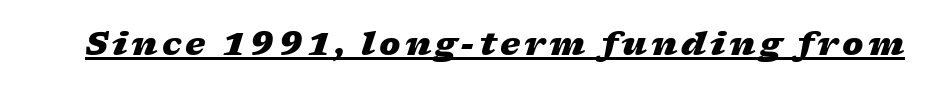
Weight: bold. The rendering uses the underline text-decoration. Varying glyph widths throughout — classic text-font behaviour. Italic? Definitely — the glyphs are oblique.
